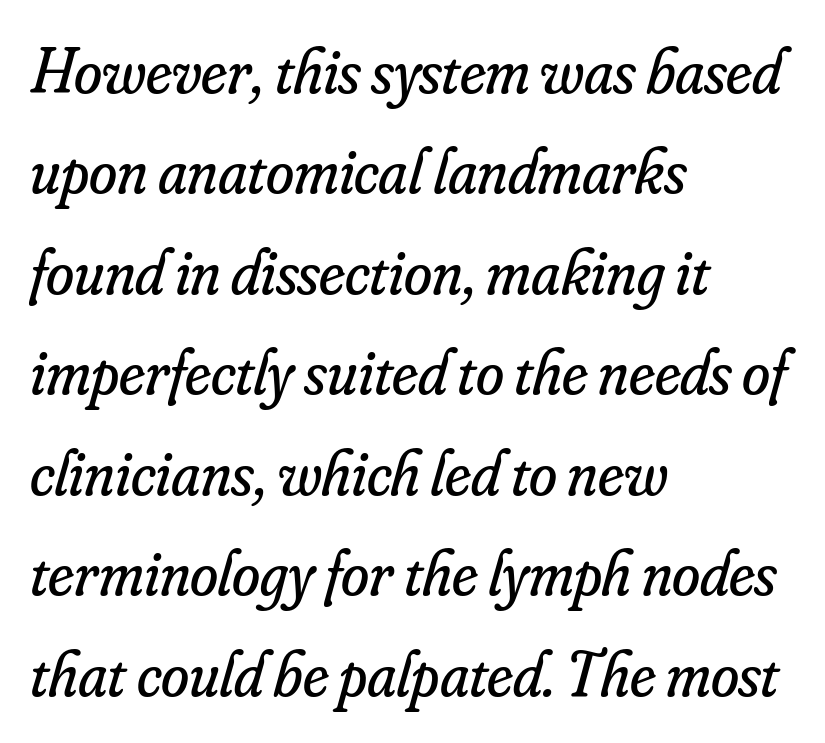
These lines keep a tight, regular rhythm from letter to letter. Here the designer chose a conventional face with non-uniform glyph widths. Alignment: flush left. In terms of letterform style, serifs are clearly present. Descenders hang freely into open space. The axis of the letterforms is tilted away from vertical.
